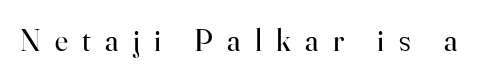
{"serif": "yes", "italic": "no", "bold": "no", "weight": "regular", "width": "normal", "stroke_contrast": "high", "x_height": "small", "monospaced": "no", "underline": "no", "letter_spacing": "wide", "letter_spacing_em": 0.46, "glyph_px": 31}
